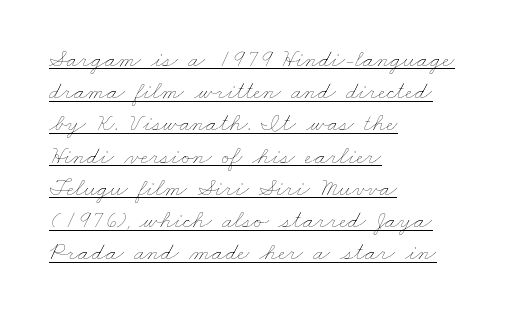
Q: Is the text bold? A: No.
Q: Is the text underlined? A: Yes.
Q: How is the paragraph aligned? A: Left-aligned.
Q: Is the spacing between letters normal or unusually wide? A: Normal.
Q: Is the spacing between lines tight, normal or loose? A: Normal.
